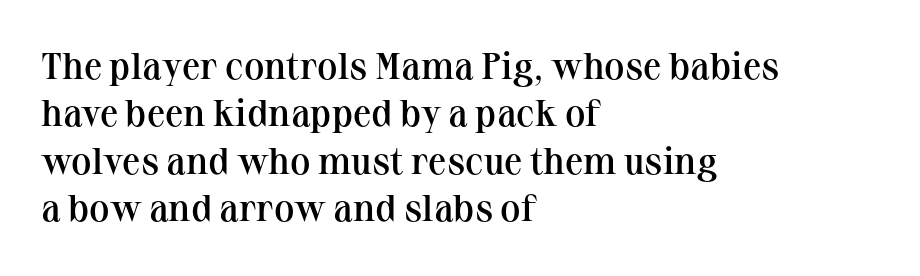
The image shows 37 px semibold serif type, upright; set left-aligned, normal line spacing (1.28x), normal letter spacing, not underlined; medium stroke contrast and a medium x-height.
